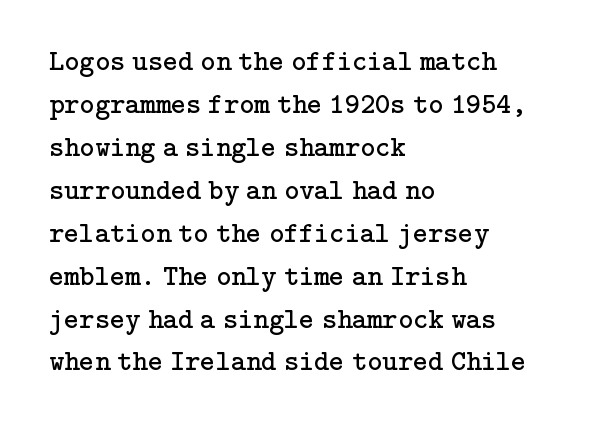
Q: Is the text bold? A: No.
Q: Is the text italic (slanted)? A: No, it is upright.
Q: Is the typeface a serif or a sans-serif typeface? A: Serif.
Q: Is the text underlined? A: No.
Q: How is the paragraph aligned? A: Left-aligned.
Q: Is the spacing between letters normal or unusually wide? A: Normal.
Q: Is the spacing between lines tight, normal or loose? A: Normal.
Q: Width (condensed, normal, or wide)? A: Normal.
Q: Stroke contrast? A: Low.
Q: x-height? A: Medium.
